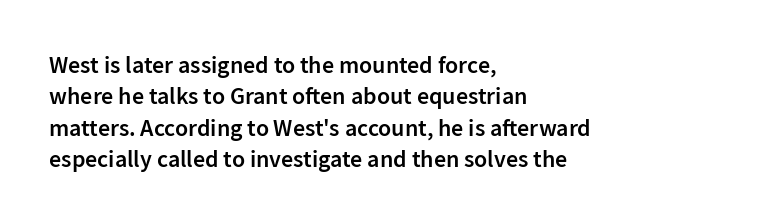
{"italic": "no", "bold": "semi", "underline": "no", "align": "left", "line_spacing": "normal", "line_spacing_ratio": 1.31, "letter_spacing": "normal", "letter_spacing_em": 0.0, "glyph_px": 24}
